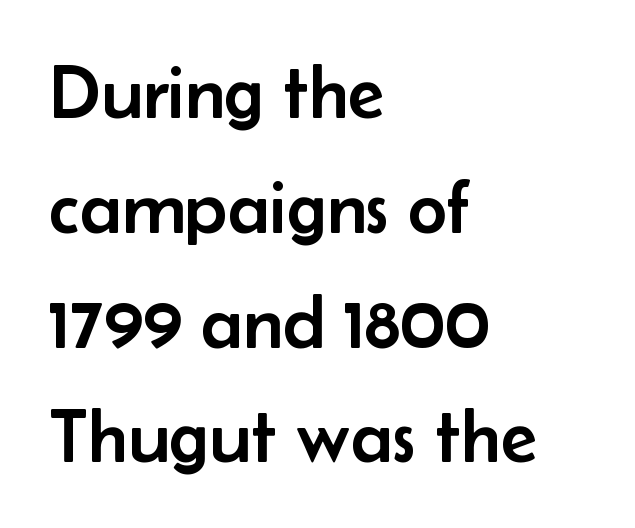
Spacing verdict: proportional, widths tailored to each character. This rendering uses left alignment, leaving the right contour irregular. Typographically, this falls in the sans-serif category. A bare baseline throughout the passage. A typesetter would mark this as roman, not italic. This rendering leaves character spacing at its baseline value.
